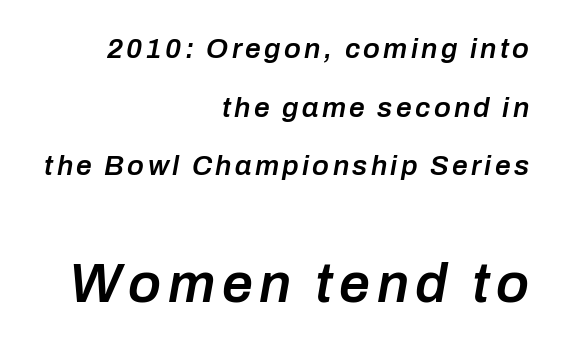
The image shows 55 px semibold type, italic (leaning right); set right-aligned, loose line spacing (2.09x), not underlined; the second (bottom) block is 1.96x larger; low stroke contrast and a medium x-height.
